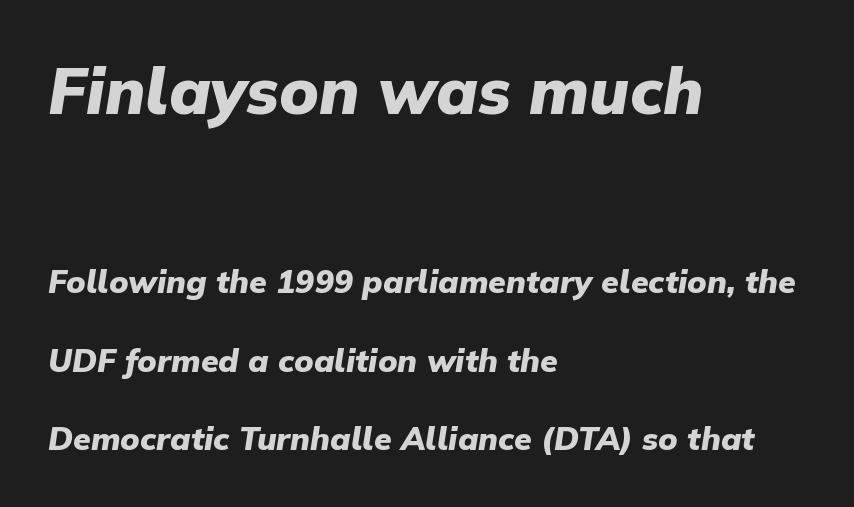
The image shows 65 px heavy type, italic (leaning right); set left-aligned, loose line spacing (2.46x), normal letter spacing, not underlined; the first (top) block is 2.03x larger; low stroke contrast and a medium x-height.
